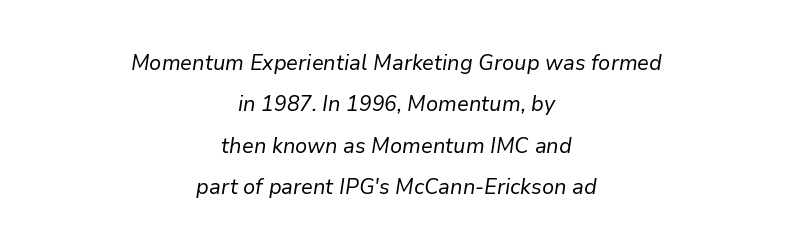
Words appear dense and cohesive because spacing is normal. The rag falls on both sides of this text block equally. The space beneath each line is pristine and unruled. Stems here are at most as thick as an everyday book face.
